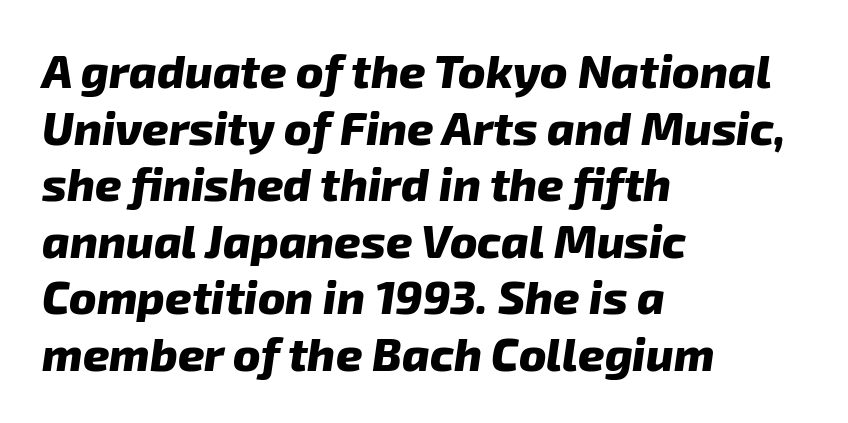
The typesetting leans heavy: a genuine bold. Is the type slanted? Yes — the strokes lean at a clear angle. Where is the straight margin? On the left. Spacing verdict: proportional, widths tailored to each character. Descenders hang freely into open space. Letter spacing: default.
